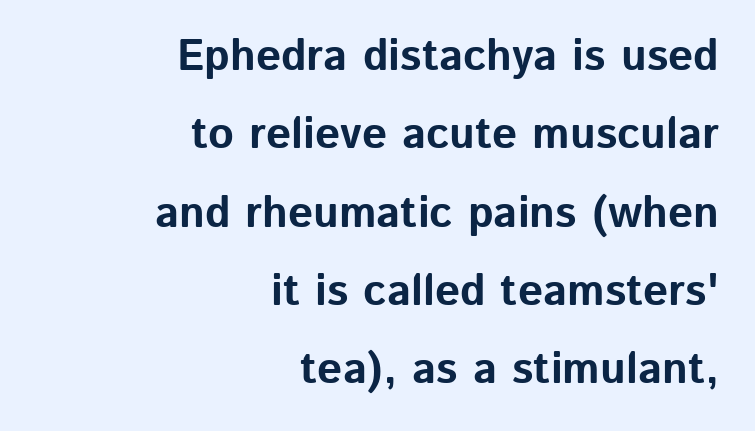
{"serif": "no", "italic": "no", "bold": "yes", "weight": "bold", "width": "normal", "stroke_contrast": "low", "x_height": "medium", "monospaced": "no", "underline": "no", "align": "right", "line_spacing_ratio": 1.78, "letter_spacing": "normal", "letter_spacing_em": 0.0, "glyph_px": 44}
